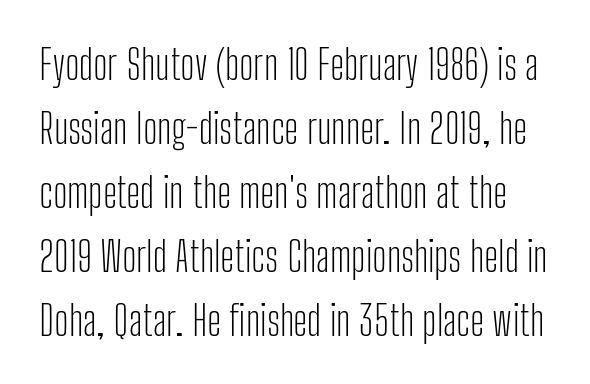
Q: Is the text bold? A: No.
Q: Is the text italic (slanted)? A: No, it is upright.
Q: Is the typeface a serif or a sans-serif typeface? A: Sans-serif.
Q: Is the text underlined? A: No.
Q: Is the spacing between letters normal or unusually wide? A: Normal.
Q: Is the spacing between lines tight, normal or loose? A: Normal.
Q: Width (condensed, normal, or wide)? A: Condensed.
Q: Stroke contrast? A: Low.
Q: x-height? A: Medium.
Q: Monospaced? A: No.
